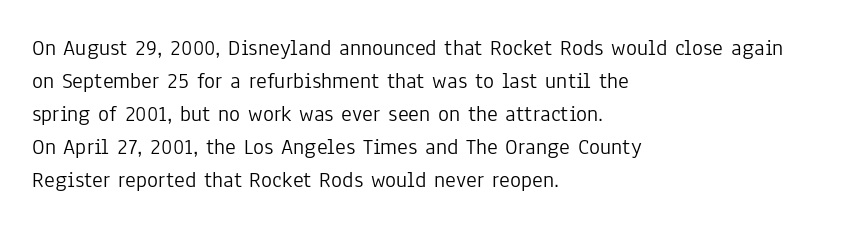
Does extra space separate the letters? No, they use regular spacing. The rendering anchors every line to the left-hand side. The axis of the letterforms is exactly vertical. These lines sit exactly where default settings would place them. Ink coverage per letter is moderate at most. Bare-footed words on every line.
